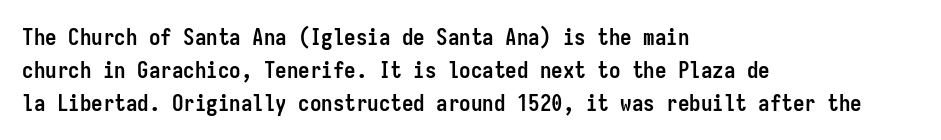
Q: Is the text bold? A: Yes.
Q: Is the text italic (slanted)? A: No, it is upright.
Q: Is the text underlined? A: No.
Q: How is the paragraph aligned? A: Left-aligned.
Q: Is the spacing between letters normal or unusually wide? A: Normal.
Q: Is the spacing between lines tight, normal or loose? A: Normal.
